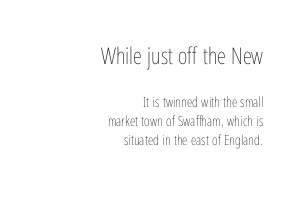
In CSS terms this would be text-align: right. Rows of type keep a routine distance in the vertical direction. The baseline area is clear. Default kerning and tracking; the words read as compact shapes.
